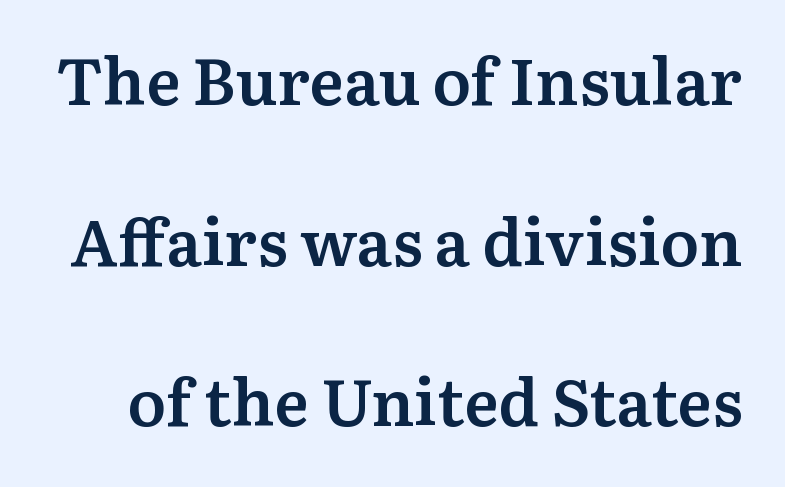
{"serif": "yes", "italic": "no", "bold": "semi", "weight": "semibold", "width": "normal", "stroke_contrast": "medium", "x_height": "medium", "monospaced": "no", "underline": "no", "line_spacing": "loose", "line_spacing_ratio": 2.47, "letter_spacing": "normal", "letter_spacing_em": 0.0, "glyph_px": 65}
